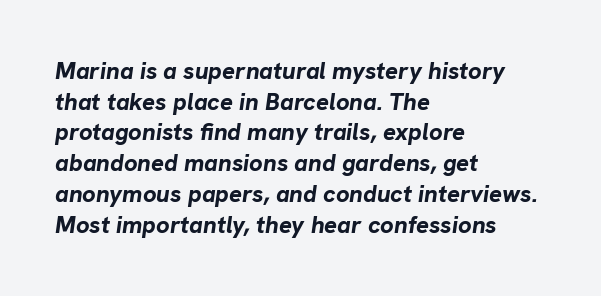
{"italic": "yes", "lean": "right", "slant_degrees": 8, "bold": "yes", "underline": "no", "align": "left", "line_spacing": "normal", "line_spacing_ratio": 1.28, "letter_spacing": "normal", "letter_spacing_em": 0.0, "glyph_px": 24}
